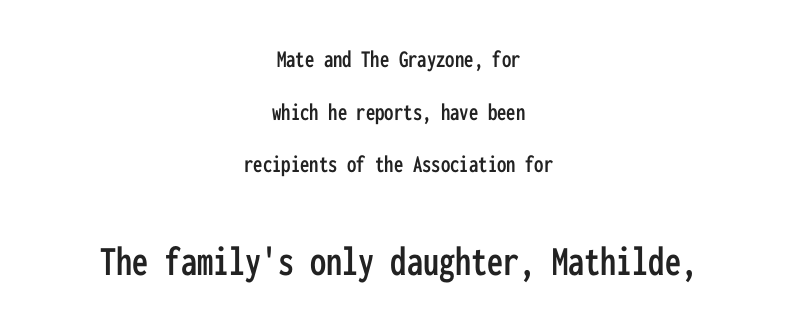
Q: Is the text italic (slanted)? A: No, it is upright.
Q: Is the typeface a serif or a sans-serif typeface? A: Sans-serif.
Q: Is the text underlined? A: No.
Q: How is the paragraph aligned? A: Centered.
Q: Is the spacing between letters normal or unusually wide? A: Normal.
Q: Is the spacing between lines tight, normal or loose? A: Loose.
Q: Which block of text is set in a larger size, the first (top) or the second (bottom)? A: The second (bottom) one.
Q: Width (condensed, normal, or wide)? A: Condensed.
Q: Stroke contrast? A: Low.
Q: x-height? A: Medium.
Q: Monospaced? A: Yes.
